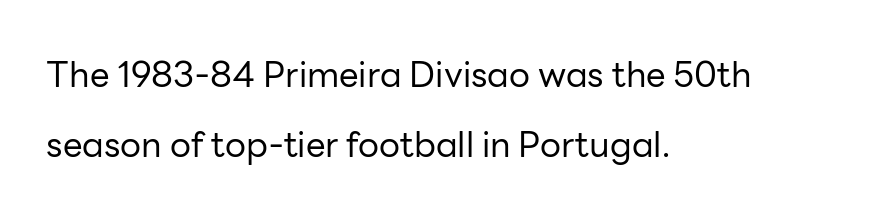
{"serif": "no", "italic": "no", "bold": "no", "weight": "regular", "width": "normal", "stroke_contrast": "low", "x_height": "medium", "monospaced": "no", "underline": "no", "align": "left", "line_spacing": "loose", "line_spacing_ratio": 2.0, "letter_spacing": "normal", "letter_spacing_em": 0.0, "glyph_px": 35}
